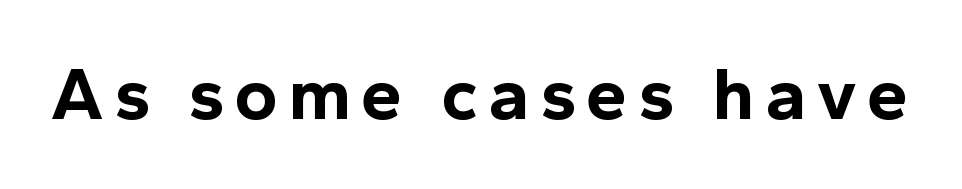
Q: Is the text bold? A: Yes.
Q: Is the text italic (slanted)? A: No, it is upright.
Q: Is the typeface a serif or a sans-serif typeface? A: Sans-serif.
Q: Is the text underlined? A: No.
Q: Width (condensed, normal, or wide)? A: Normal.
Q: x-height? A: Medium.
Q: Monospaced? A: No.
